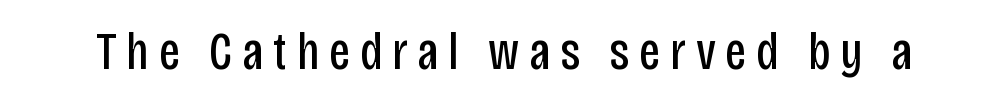
The image shows 54 px regular-weight, condensed sans-serif type, upright; set not underlined; low stroke contrast and a large x-height.
